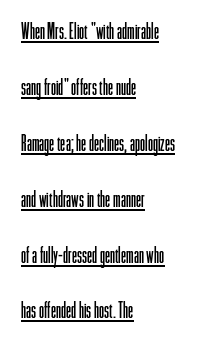
{"italic": "no", "bold": "no", "underline": "yes", "align": "left", "line_spacing": "loose", "line_spacing_ratio": 2.43, "letter_spacing": "normal", "letter_spacing_em": 0.0, "glyph_px": 23}
